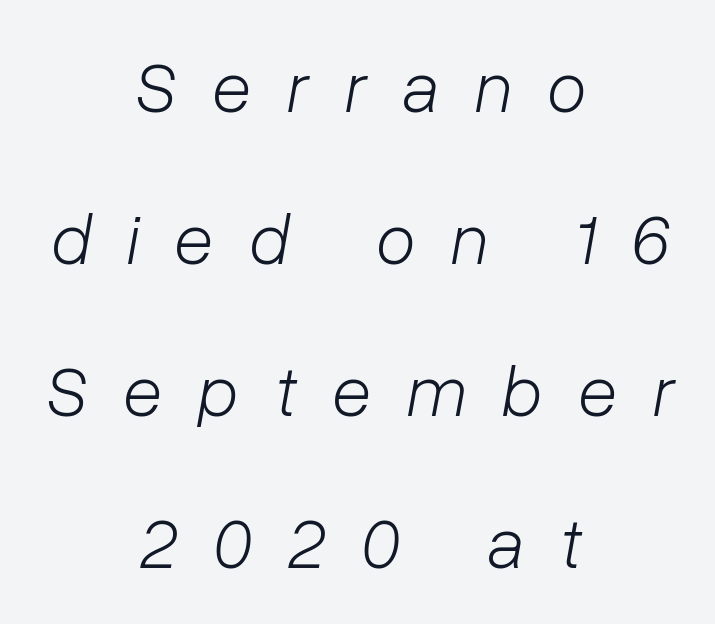
The image shows 72 px light type, italic (leaning right); set centered, loose line spacing (2.11x), unusually wide letter spacing (+0.5 em), not underlined; low stroke contrast and a medium x-height.
